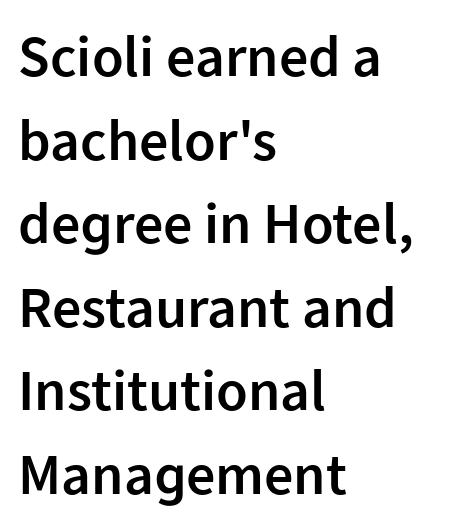
Looks like regular typesetting: each glyph gets only the width it needs. Emphasis by weight is partial: semibold. The horizontal fit of the characters is conventional and even. No italicization has been applied; the sample stays upright. Letters rest on an invisible, unmarked baseline.
